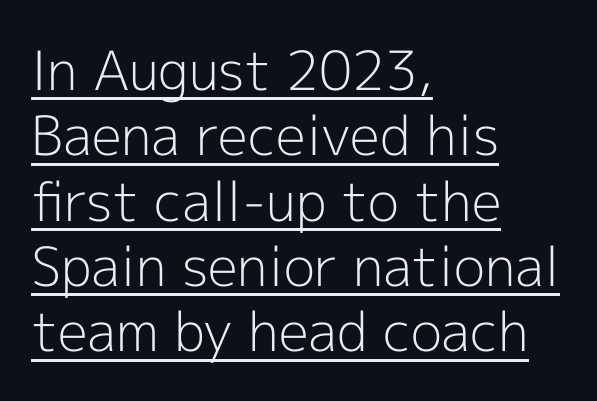
The image shows 54 px light sans-serif type, upright; set left-aligned, line spacing 1.21x, normal letter spacing, underlined; a medium x-height.
